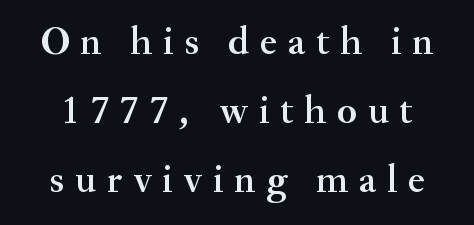
Q: Is the text italic (slanted)? A: No, it is upright.
Q: Is the typeface a serif or a sans-serif typeface? A: Serif.
Q: Is the text underlined? A: No.
Q: Is the spacing between letters normal or unusually wide? A: Unusually wide.
Q: Width (condensed, normal, or wide)? A: Normal.
Q: Stroke contrast? A: Medium.
Q: x-height? A: Small.
Q: Monospaced? A: No.
